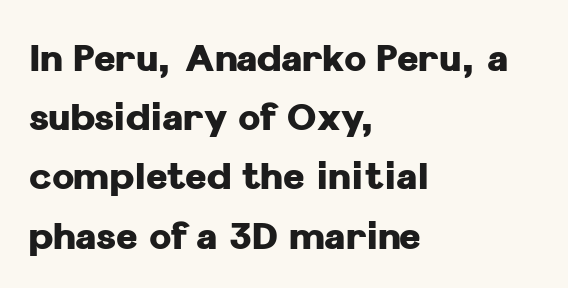
Q: Is the text bold? A: Yes.
Q: Is the text italic (slanted)? A: No, it is upright.
Q: Is the typeface a serif or a sans-serif typeface? A: Sans-serif.
Q: Is the text underlined? A: No.
Q: How is the paragraph aligned? A: Left-aligned.
Q: Is the spacing between letters normal or unusually wide? A: Normal.
Q: Is the spacing between lines tight, normal or loose? A: Normal.
Q: Width (condensed, normal, or wide)? A: Normal.
Q: Stroke contrast? A: Low.
Q: x-height? A: Medium.
Q: Monospaced? A: No.
